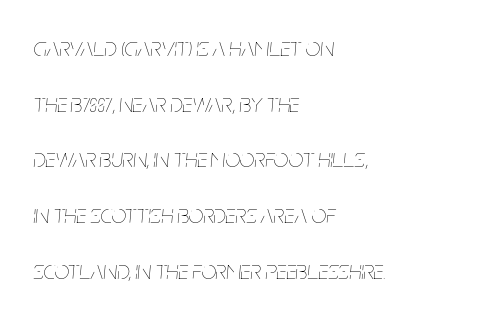
The face used here has a pronounced slope to its letters. The rendering keeps characters at their native spacing. Loosely led — the rows are spread out. No letter is thick-stroked: the sample isn't bold. The setting favours the left margin, as ordinary paragraphs usually do. A clean baseline with only descenders dipping below it.
